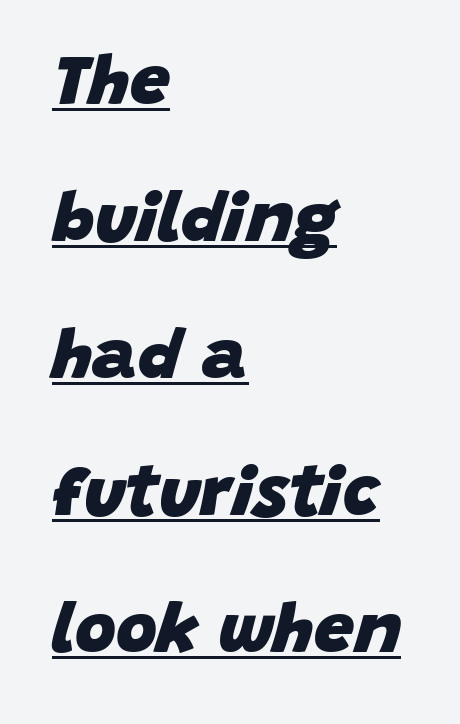
The image shows 71 px heavy type, italic (leaning right); set left-aligned, loose line spacing (1.93x), normal letter spacing, underlined; low stroke contrast and a large x-height.
